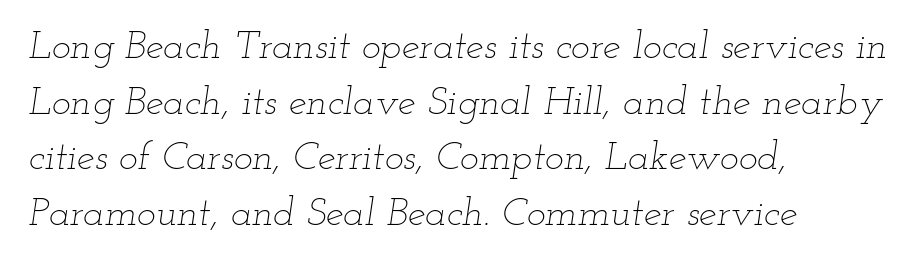
The passage shown leans; its letterforms are oblique. Alignment: flush left. What's the leading like? Ordinary, nothing unusual. Is the letter spacing exaggerated? No — it looks like the ordinary default.
